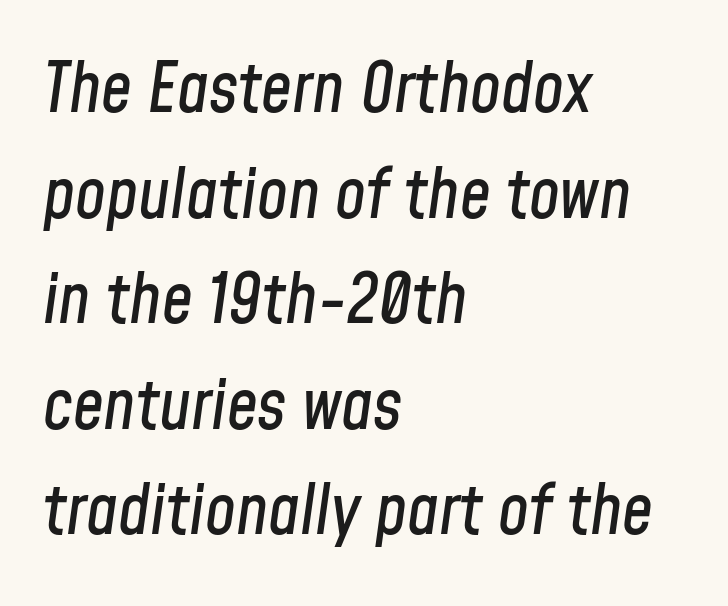
Q: Is the text italic (slanted)? A: Yes, it leans right by about 8 degrees.
Q: Is the text underlined? A: No.
Q: How is the paragraph aligned? A: Left-aligned.
Q: Is the spacing between letters normal or unusually wide? A: Normal.
Q: Is the spacing between lines tight, normal or loose? A: Normal.
Q: Width (condensed, normal, or wide)? A: Condensed.
Q: Stroke contrast? A: Low.
Q: x-height? A: Medium.
Q: Monospaced? A: No.
